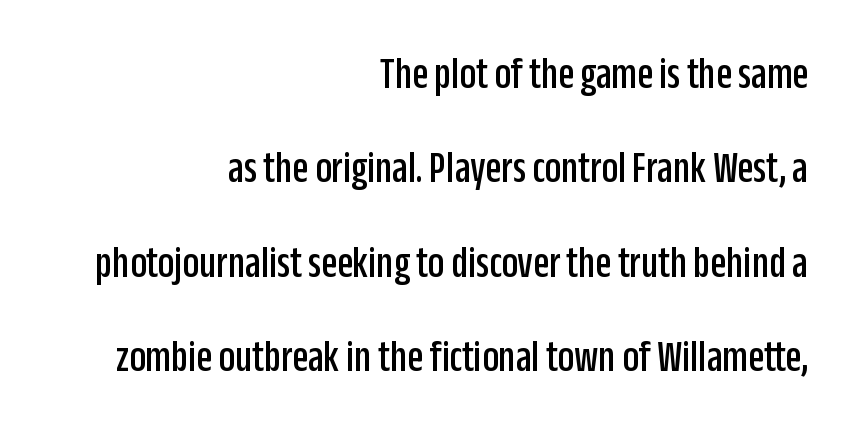
Q: Is the text italic (slanted)? A: No, it is upright.
Q: Is the typeface a serif or a sans-serif typeface? A: Sans-serif.
Q: Is the text underlined? A: No.
Q: How is the paragraph aligned? A: Right-aligned.
Q: Is the spacing between letters normal or unusually wide? A: Normal.
Q: Is the spacing between lines tight, normal or loose? A: Loose.
Q: Width (condensed, normal, or wide)? A: Condensed.
Q: Stroke contrast? A: Low.
Q: x-height? A: Large.
Q: Monospaced? A: No.
